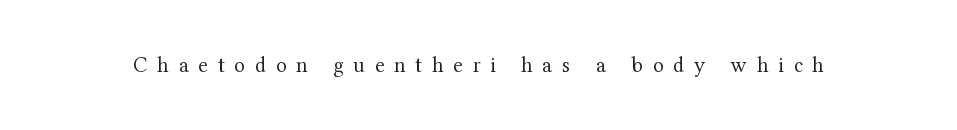
Q: Is the text bold? A: No.
Q: Is the text italic (slanted)? A: No, it is upright.
Q: Is the text underlined? A: No.
Q: Is the spacing between letters normal or unusually wide? A: Unusually wide.
